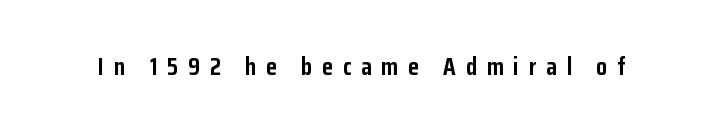
The tracking reads as deliberately expanded to a designer's eye. Italic? Not at all — the glyphs are vertical. Chunky letters — that's bold for sure. The space beneath each line is pristine and unruled.
